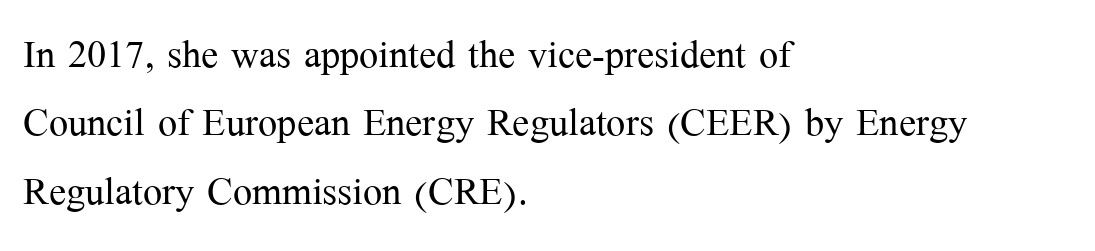
Ordinary non-slanted type is in use. The letters sit at their default tracking, neither squeezed nor spread. This sample uses a serif face. Is the type heavy? It reads as light-to-regular instead.
